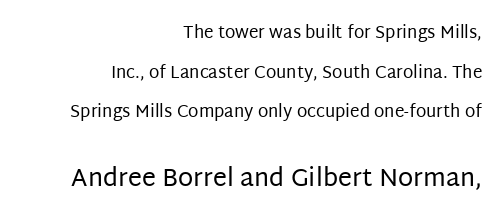
{"italic": "no", "bold": "no", "underline": "no", "align": "right", "line_spacing": "loose", "line_spacing_ratio": 2.33, "letter_spacing": "normal", "letter_spacing_em": 0.0, "larger_block": "second", "size_ratio": 1.47, "glyph_px": 25}
